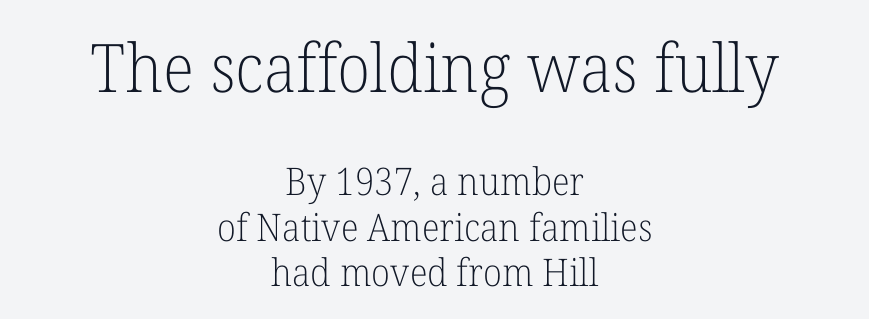
Q: Is the text bold? A: No.
Q: Is the text italic (slanted)? A: No, it is upright.
Q: Is the typeface a serif or a sans-serif typeface? A: Serif.
Q: Is the text underlined? A: No.
Q: How is the paragraph aligned? A: Centered.
Q: Is the spacing between letters normal or unusually wide? A: Normal.
Q: Which block of text is set in a larger size, the first (top) or the second (bottom)? A: The first (top) one.
Q: Width (condensed, normal, or wide)? A: Normal.
Q: Stroke contrast? A: Low.
Q: x-height? A: Medium.
Q: Monospaced? A: No.
